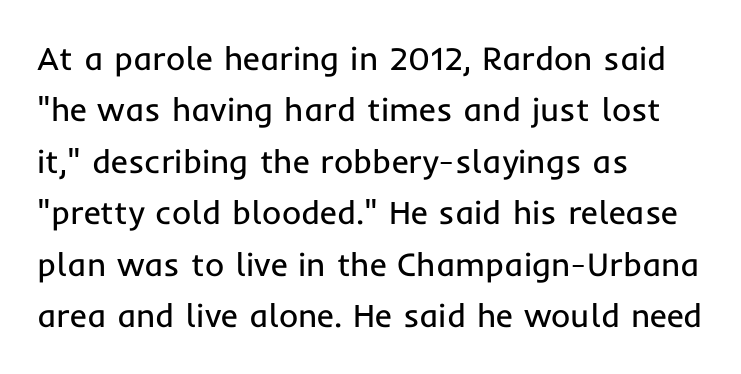
Q: Is the text bold? A: No.
Q: Is the text italic (slanted)? A: No, it is upright.
Q: Is the typeface a serif or a sans-serif typeface? A: Sans-serif.
Q: Is the text underlined? A: No.
Q: How is the paragraph aligned? A: Left-aligned.
Q: Is the spacing between letters normal or unusually wide? A: Normal.
Q: Is the spacing between lines tight, normal or loose? A: Normal.
Q: Width (condensed, normal, or wide)? A: Normal.
Q: Stroke contrast? A: Low.
Q: x-height? A: Medium.
Q: Monospaced? A: No.
